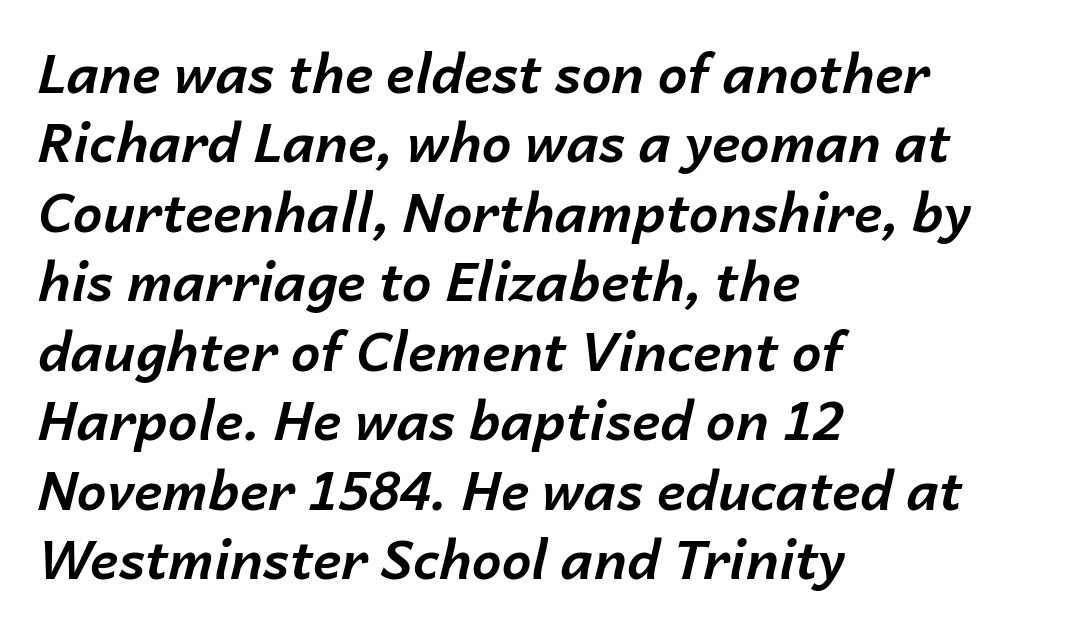
Each letter keeps its own natural width here, so spacing adapts to shape. An italicized treatment has been applied to the whole sample. Leading matches the norm, producing a regular column. Thick stems and heavy bowls — unmistakably bold. Look at the tracking — it's just the regular setting, nothing added. Reading down the block, your eye returns to a fixed left position each line.
